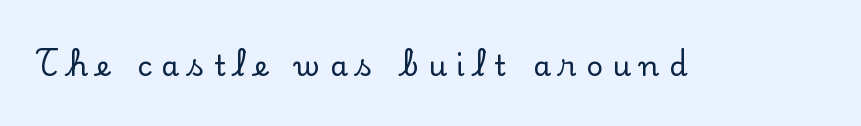
{"serif": "yes", "italic": "no", "width": "normal", "stroke_contrast": "low", "x_height": "small", "monospaced": "no", "underline": "no", "letter_spacing": "wide", "letter_spacing_em": 0.32, "glyph_px": 29}
